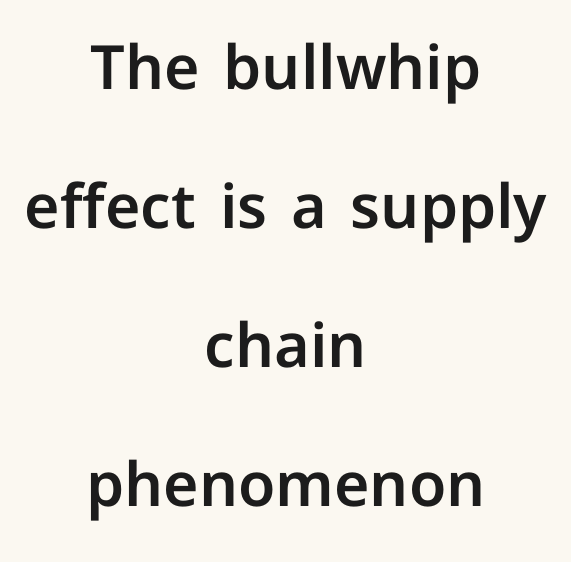
Nothing sits at the stroke ends, so this counts as sans-serif. The gap between lines stays unmarked. Vertically, the passage feels expansive, rows floating well apart. These lines were composed using upright roman letters.
